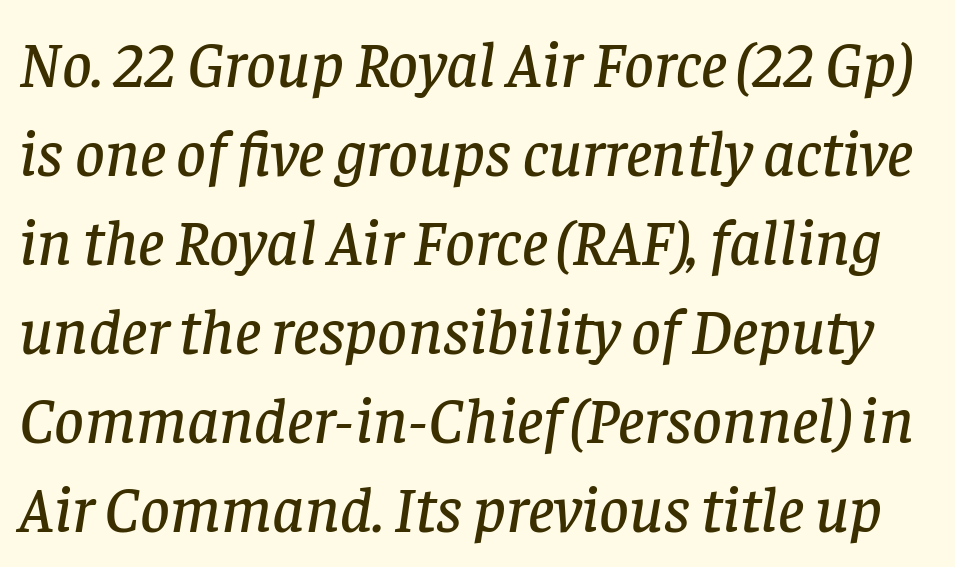
Little horizontal feet cap the strokes, marking this as serif type. Quick note: interline space is typical. The glyphs are unaccompanied by any horizontal stroke below them. Would a proofreader flag this as italicized? Yes. The passage shown is typed in a proportional face where columns would drift. The rendering keeps characters at their native spacing.
